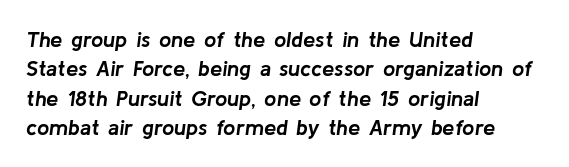
Q: Is the text bold? A: Yes.
Q: Is the text italic (slanted)? A: Yes, it leans right by about 8 degrees.
Q: Is the text underlined? A: No.
Q: How is the paragraph aligned? A: Left-aligned.
Q: Is the spacing between letters normal or unusually wide? A: Normal.
Q: Is the spacing between lines tight, normal or loose? A: Normal.
